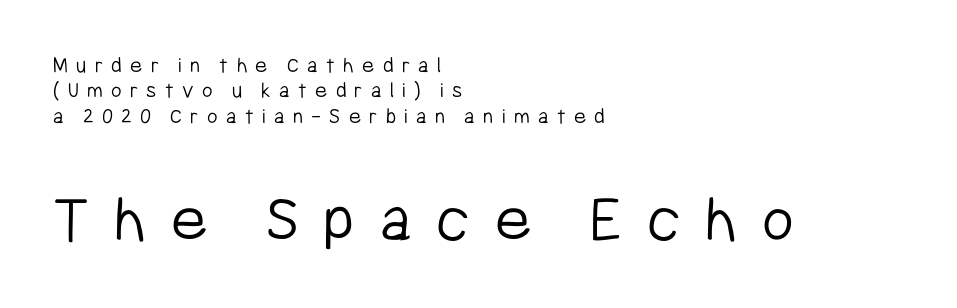
The image shows 69 px light, condensed sans-serif type, upright; set left-aligned, tight line spacing (1.1x), unusually wide letter spacing (+0.36 em), not underlined; the second (bottom) block is 3.0x larger; low stroke contrast and a medium x-height.
